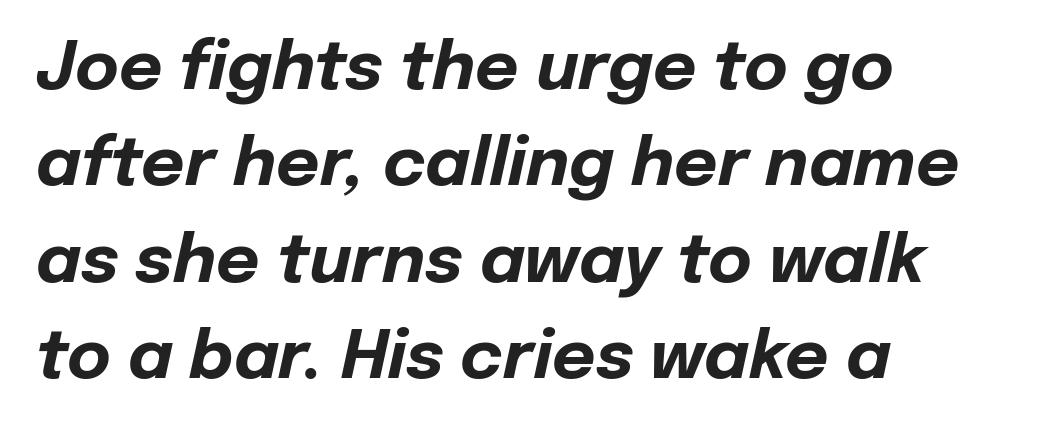
{"italic": "yes", "lean": "right", "slant_degrees": 12, "bold": "yes", "weight": "bold", "width": "normal", "stroke_contrast": "low", "x_height": "medium", "monospaced": "no", "underline": "no", "align": "left", "line_spacing": "normal", "line_spacing_ratio": 1.44, "letter_spacing": "normal", "letter_spacing_em": 0.0, "glyph_px": 67}
